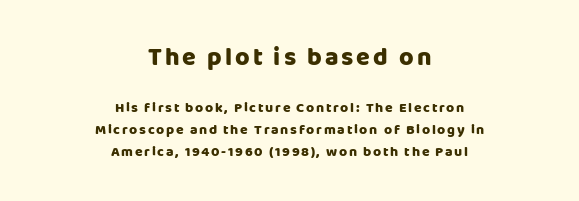
Q: Is the text bold? A: Yes.
Q: Is the text italic (slanted)? A: No, it is upright.
Q: Is the text underlined? A: No.
Q: How is the paragraph aligned? A: Centered.
Q: Is the spacing between lines tight, normal or loose? A: Normal.
Q: Which block of text is set in a larger size, the first (top) or the second (bottom)? A: The first (top) one.
